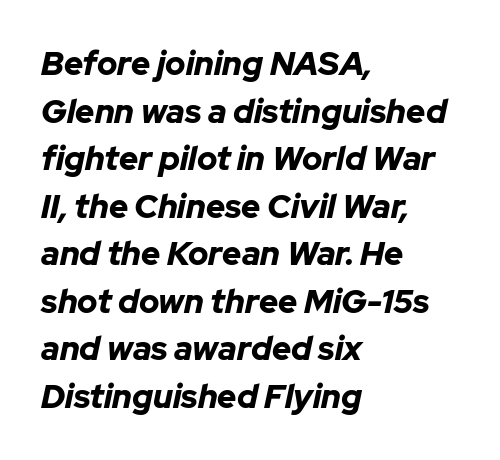
The image shows 33 px bold type, italic (leaning right); set left-aligned, normal line spacing (1.44x), normal letter spacing, not underlined; low stroke contrast and a medium x-height.
